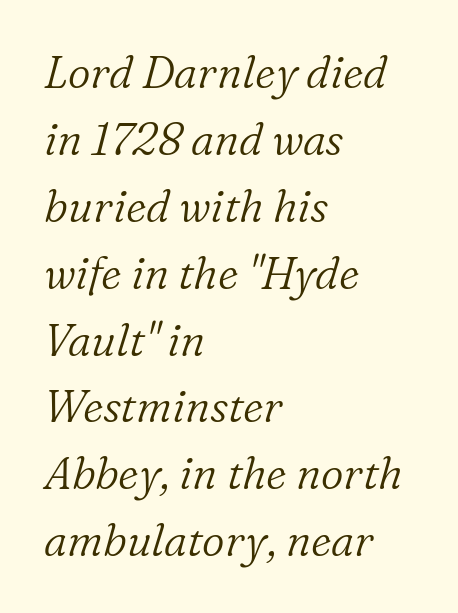
{"serif": "yes", "italic": "yes", "lean": "right", "slant_degrees": 16, "bold": "no", "weight": "light", "width": "normal", "stroke_contrast": "low", "x_height": "medium", "monospaced": "no", "underline": "no", "align": "left", "line_spacing": "normal", "line_spacing_ratio": 1.52, "letter_spacing": "normal", "letter_spacing_em": 0.0, "glyph_px": 44}
